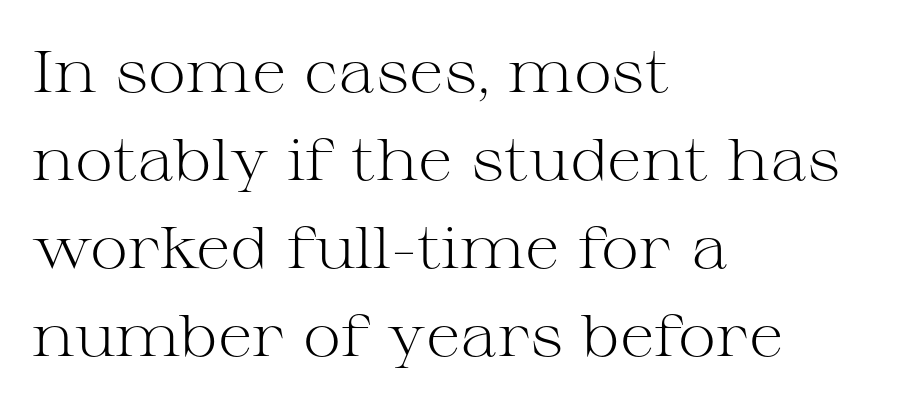
Q: Is the text bold? A: No.
Q: Is the text italic (slanted)? A: No, it is upright.
Q: Is the typeface a serif or a sans-serif typeface? A: Serif.
Q: Is the text underlined? A: No.
Q: How is the paragraph aligned? A: Left-aligned.
Q: Is the spacing between letters normal or unusually wide? A: Normal.
Q: Is the spacing between lines tight, normal or loose? A: Normal.
Q: Width (condensed, normal, or wide)? A: Wide.
Q: Stroke contrast? A: Medium.
Q: x-height? A: Medium.
Q: Monospaced? A: No.
